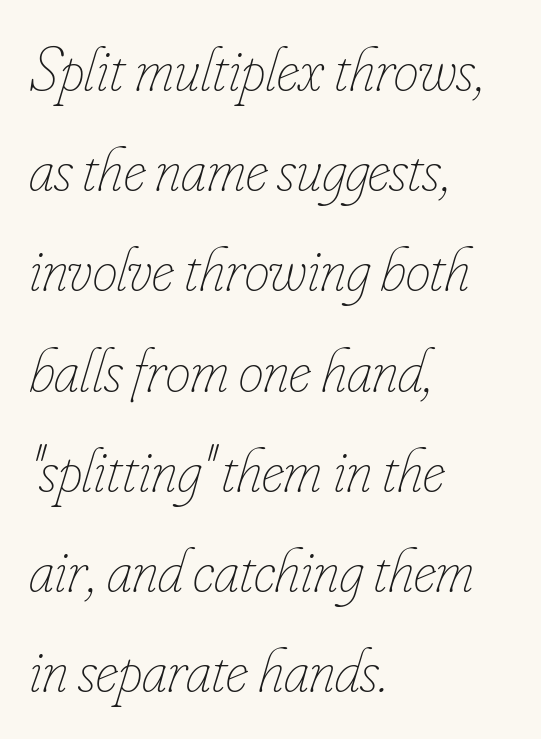
Observe the lean: these are italic letterforms. Varying glyph widths throughout — classic text-font behaviour. Caption: standard tracking, unaltered. No heavy texture on the line: the type isn't bold. Beneath every word, the page is bare.
